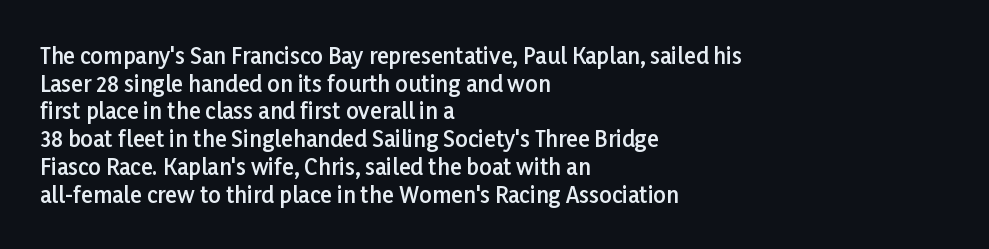
The image shows 22 px text type, upright; set left-aligned, normal line spacing (1.26x), normal letter spacing, not underlined.
